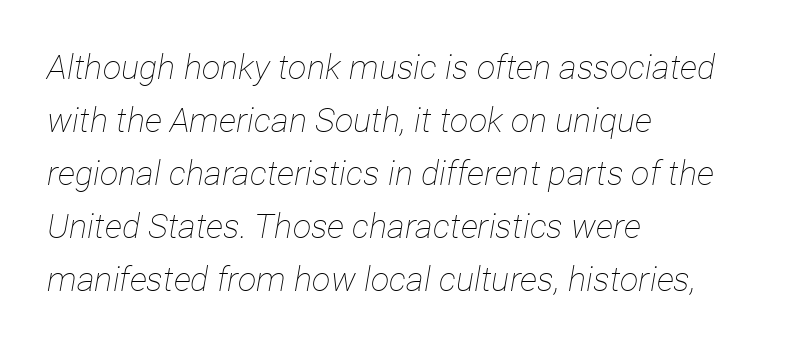
Does the copy run flush right? No — it runs flush left. The lines sit at an ordinary, default distance from one another. The passage shown is typed in a proportional face where columns would drift. Weight: not bold — regular or lighter. The glyphs look as if they've been sheared to an angle.
